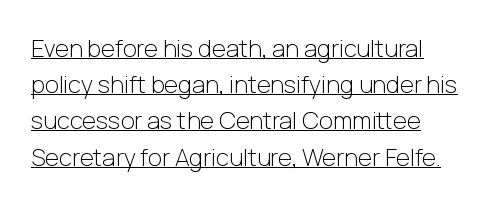
Q: Is the text bold? A: No.
Q: Is the text italic (slanted)? A: No, it is upright.
Q: Is the text underlined? A: Yes.
Q: How is the paragraph aligned? A: Left-aligned.
Q: Is the spacing between letters normal or unusually wide? A: Normal.
Q: Is the spacing between lines tight, normal or loose? A: Normal.
